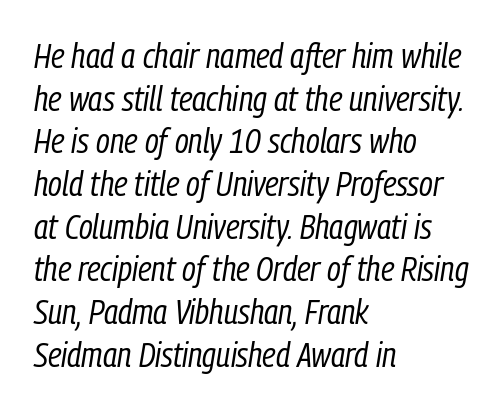
{"italic": "yes", "lean": "right", "slant_degrees": 9, "bold": "no", "weight": "regular", "width": "condensed", "stroke_contrast": "low", "x_height": "medium", "monospaced": "no", "underline": "no", "align": "left", "line_spacing_ratio": 1.22, "letter_spacing": "normal", "letter_spacing_em": 0.0, "glyph_px": 35}
